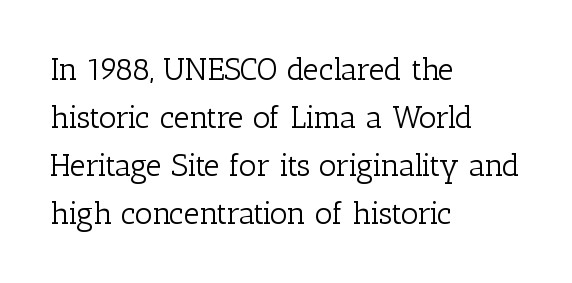
{"serif": "yes", "italic": "no", "bold": "no", "weight": "light", "width": "normal", "stroke_contrast": "low", "x_height": "medium", "monospaced": "no", "underline": "no", "align": "left", "line_spacing": "normal", "line_spacing_ratio": 1.55, "letter_spacing": "normal", "letter_spacing_em": 0.0, "glyph_px": 31}
